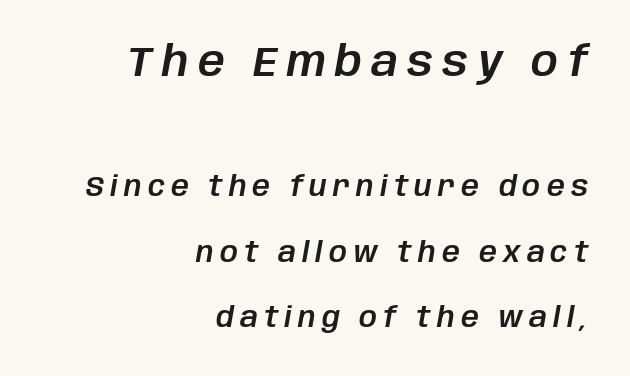
The image shows 42 px text type, italic (leaning right); set right-aligned, loose line spacing (2.33x), unusually wide letter spacing (+0.22 em), not underlined; the first (top) block is 1.5x larger; low stroke contrast and a large x-height.
